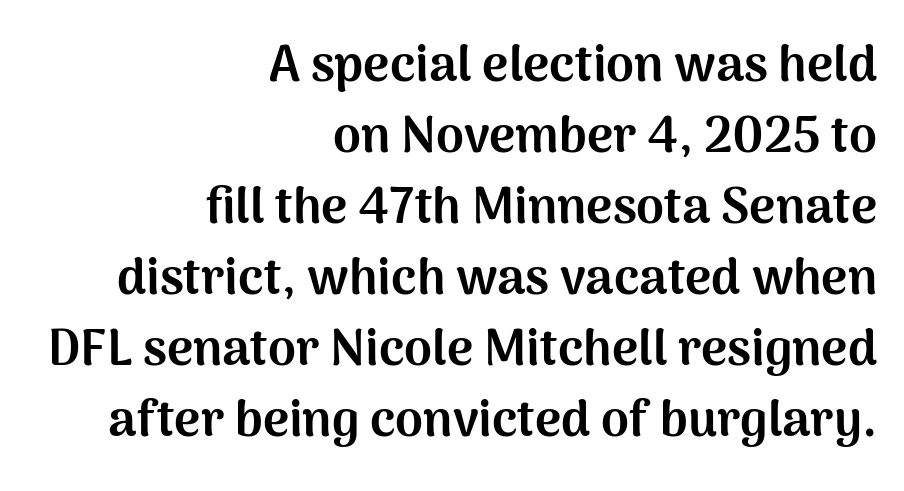
Does the copy run flush right? Yes — the right margin is perfectly even. How are the letters spaced? Ordinarily, with no added tracking. The lettering holds an erect, upright posture throughout. The strip under each line holds only bare page.
